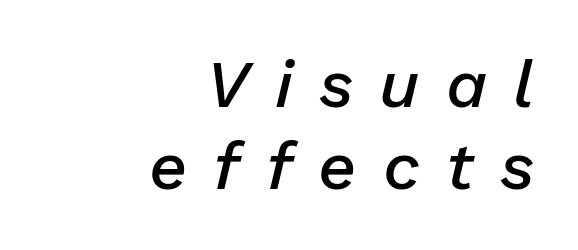
Q: Is the text bold? A: Semi-bold.
Q: Is the text italic (slanted)? A: Yes, it leans right by about 13 degrees.
Q: Is the text underlined? A: No.
Q: How is the paragraph aligned? A: Right-aligned.
Q: Is the spacing between letters normal or unusually wide? A: Unusually wide.
Q: Width (condensed, normal, or wide)? A: Normal.
Q: Stroke contrast? A: Low.
Q: x-height? A: Medium.
Q: Monospaced? A: No.
